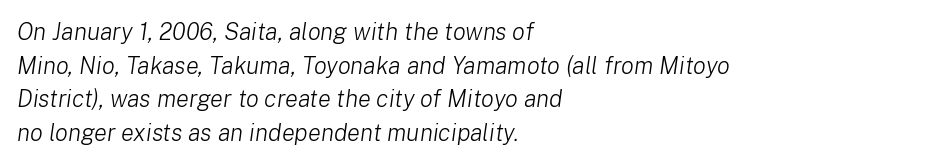
{"italic": "yes", "lean": "right", "slant_degrees": 8, "bold": "no", "underline": "no", "align": "left", "line_spacing": "normal", "line_spacing_ratio": 1.4, "letter_spacing": "normal", "letter_spacing_em": 0.0, "glyph_px": 24}
